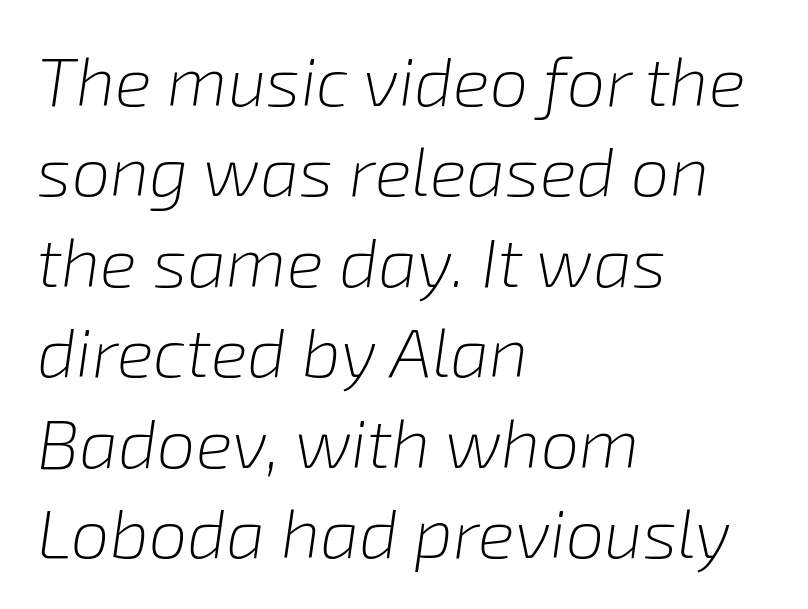
The image shows 69 px light type, italic (leaning right); set left-aligned, normal line spacing (1.31x), normal letter spacing, not underlined; low stroke contrast and a medium x-height.
